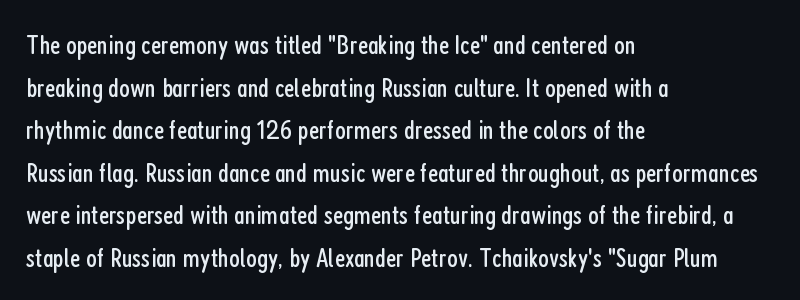
The image shows 28 px regular-weight, condensed sans-serif type, upright; set left-aligned, normal line spacing (1.52x), normal letter spacing, not underlined; low stroke contrast and a medium x-height.
